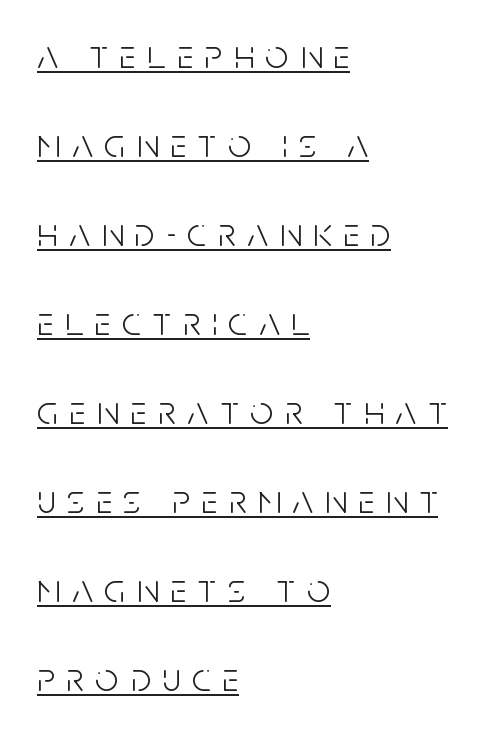
{"serif": "no", "italic": "no", "bold": "no", "weight": "light", "width": "condensed", "stroke_contrast": "low", "x_height": "large", "monospaced": "no", "underline": "yes", "align": "left", "line_spacing": "loose", "line_spacing_ratio": 2.17, "letter_spacing": "wide", "letter_spacing_em": 0.28, "glyph_px": 41}
